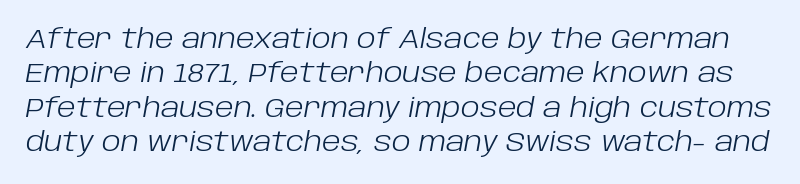
Q: Is the text bold? A: No.
Q: Is the text italic (slanted)? A: Yes, it leans right by about 10 degrees.
Q: Is the text underlined? A: No.
Q: Is the spacing between letters normal or unusually wide? A: Normal.
Q: Is the spacing between lines tight, normal or loose? A: Normal.
